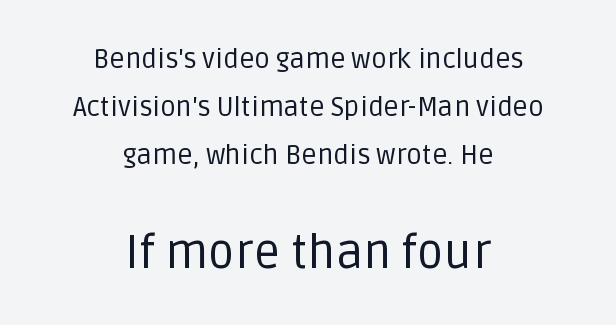
Q: Is the text bold? A: No.
Q: Is the text italic (slanted)? A: No, it is upright.
Q: Is the typeface a serif or a sans-serif typeface? A: Sans-serif.
Q: Is the text underlined? A: No.
Q: How is the paragraph aligned? A: Centered.
Q: Is the spacing between letters normal or unusually wide? A: Normal.
Q: Which block of text is set in a larger size, the first (top) or the second (bottom)? A: The second (bottom) one.
Q: Width (condensed, normal, or wide)? A: Normal.
Q: Stroke contrast? A: Low.
Q: x-height? A: Large.
Q: Monospaced? A: No.
